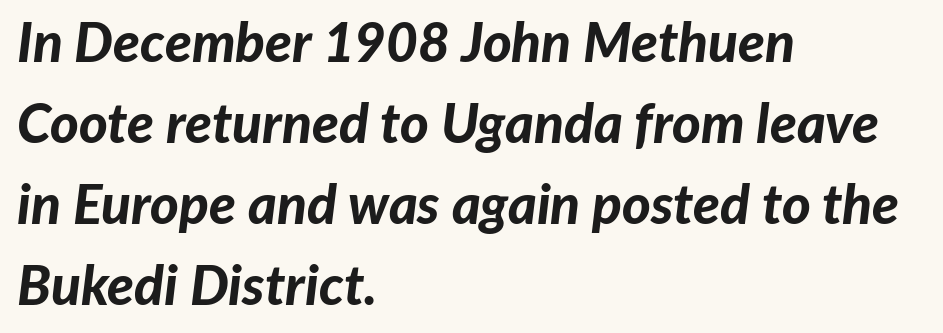
The image shows 55 px bold type, italic (leaning right); set left-aligned, normal line spacing (1.47x), normal letter spacing, not underlined; low stroke contrast and a medium x-height.
